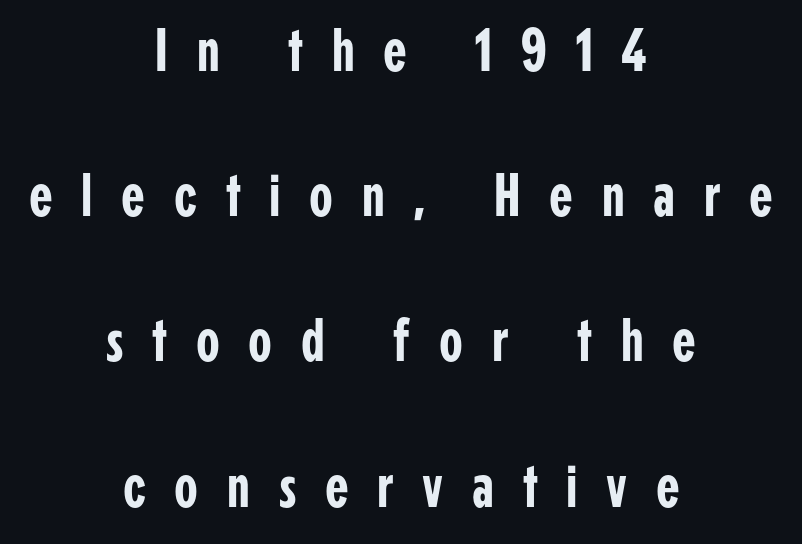
Q: Is the text italic (slanted)? A: No, it is upright.
Q: Is the typeface a serif or a sans-serif typeface? A: Sans-serif.
Q: Is the text underlined? A: No.
Q: How is the paragraph aligned? A: Centered.
Q: Is the spacing between letters normal or unusually wide? A: Unusually wide.
Q: Is the spacing between lines tight, normal or loose? A: Loose.
Q: Width (condensed, normal, or wide)? A: Condensed.
Q: Stroke contrast? A: Low.
Q: x-height? A: Medium.
Q: Monospaced? A: No.
